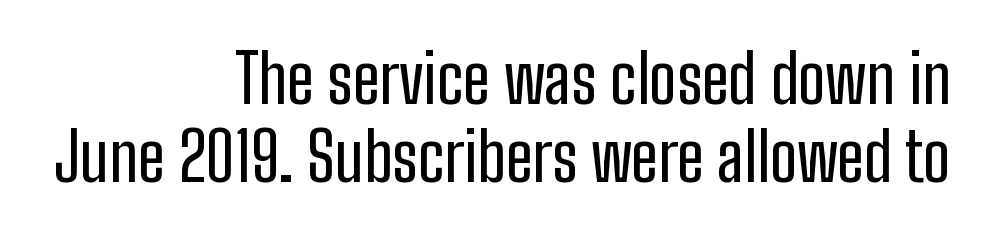
{"serif": "no", "italic": "no", "width": "condensed", "stroke_contrast": "low", "x_height": "medium", "monospaced": "no", "underline": "no", "align": "right", "line_spacing_ratio": 1.17, "letter_spacing": "normal", "letter_spacing_em": 0.0, "glyph_px": 67}
